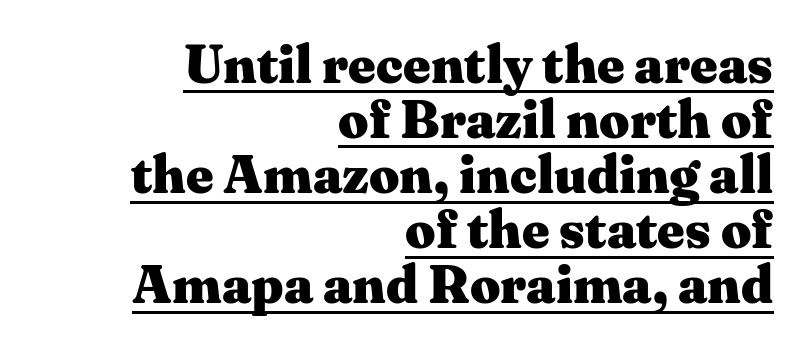
The image shows 53 px heavy, wide serif type, upright; set right-aligned, tight line spacing (1.04x), normal letter spacing, underlined; medium stroke contrast and a medium x-height.
